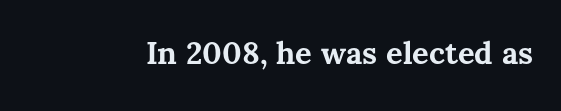
Q: Is the text bold? A: Yes.
Q: Is the text italic (slanted)? A: No, it is upright.
Q: Is the text underlined? A: No.
Q: Is the spacing between letters normal or unusually wide? A: Normal.
Q: Width (condensed, normal, or wide)? A: Normal.
Q: Stroke contrast? A: Medium.
Q: x-height? A: Medium.
Q: Monospaced? A: No.
